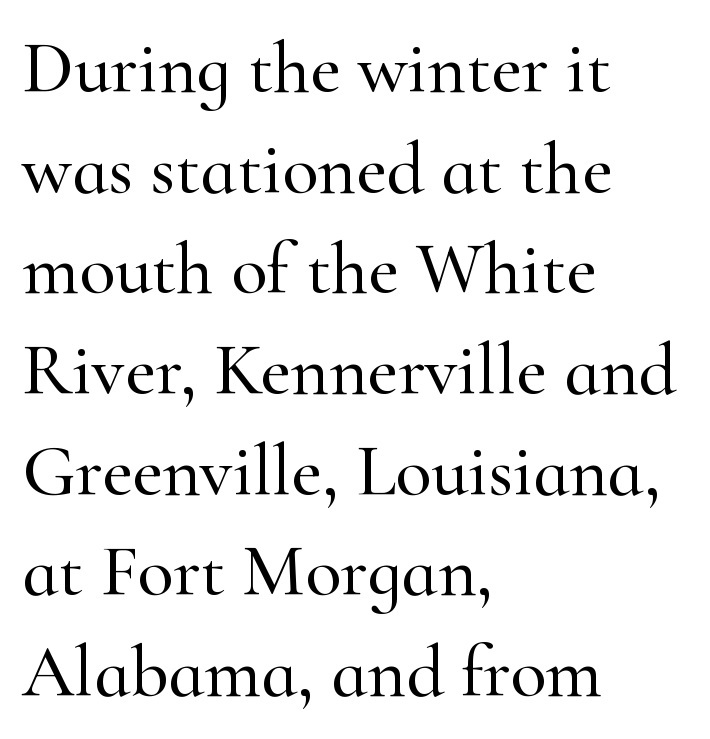
{"serif": "yes", "italic": "no", "width": "normal", "stroke_contrast": "high", "x_height": "small", "monospaced": "no", "underline": "no", "align": "left", "line_spacing": "normal", "line_spacing_ratio": 1.36, "letter_spacing": "normal", "letter_spacing_em": 0.0, "glyph_px": 74}
